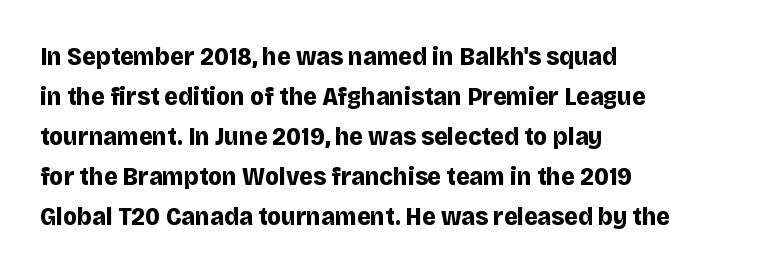
{"italic": "no", "bold": "yes", "underline": "no", "align": "left", "line_spacing": "normal", "line_spacing_ratio": 1.54, "letter_spacing": "normal", "letter_spacing_em": 0.0, "glyph_px": 26}
